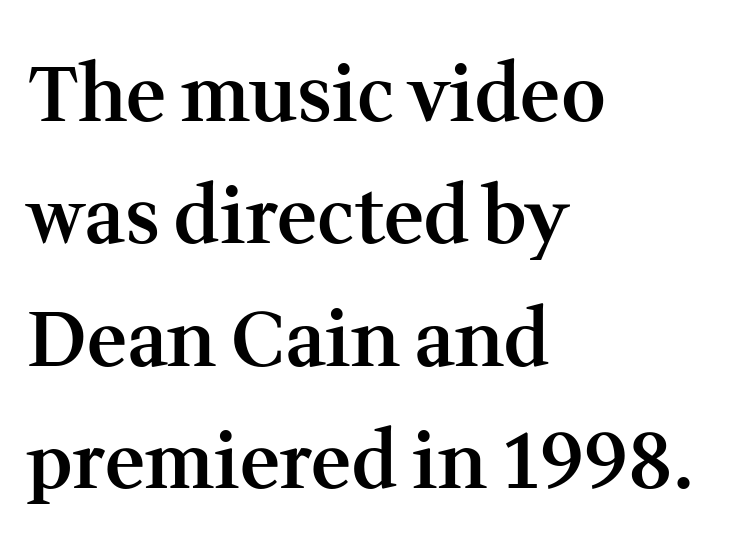
Q: Is the text bold? A: Semi-bold.
Q: Is the text italic (slanted)? A: No, it is upright.
Q: Is the typeface a serif or a sans-serif typeface? A: Serif.
Q: Is the text underlined? A: No.
Q: How is the paragraph aligned? A: Left-aligned.
Q: Is the spacing between letters normal or unusually wide? A: Normal.
Q: Is the spacing between lines tight, normal or loose? A: Normal.
Q: Width (condensed, normal, or wide)? A: Normal.
Q: Stroke contrast? A: Medium.
Q: x-height? A: Medium.
Q: Monospaced? A: No.
